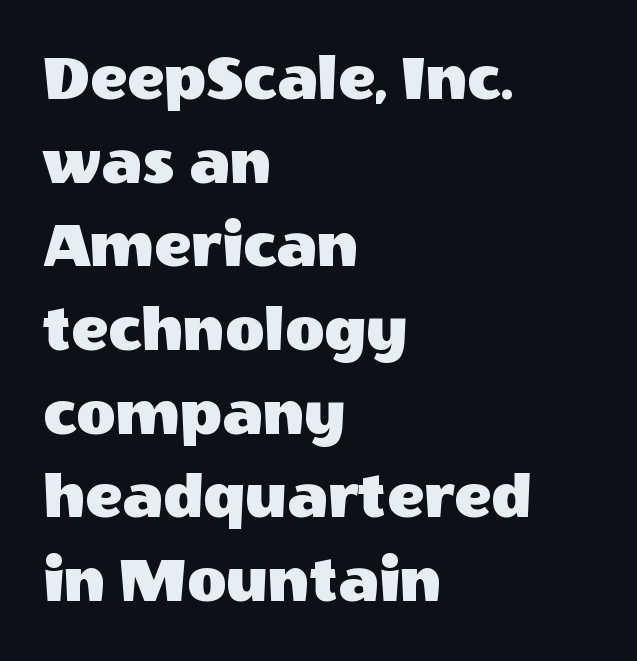
{"serif": "no", "italic": "no", "width": "normal", "x_height": "large", "monospaced": "no", "underline": "no", "align": "left", "line_spacing_ratio": 1.23, "letter_spacing": "normal", "letter_spacing_em": 0.0, "glyph_px": 68}
